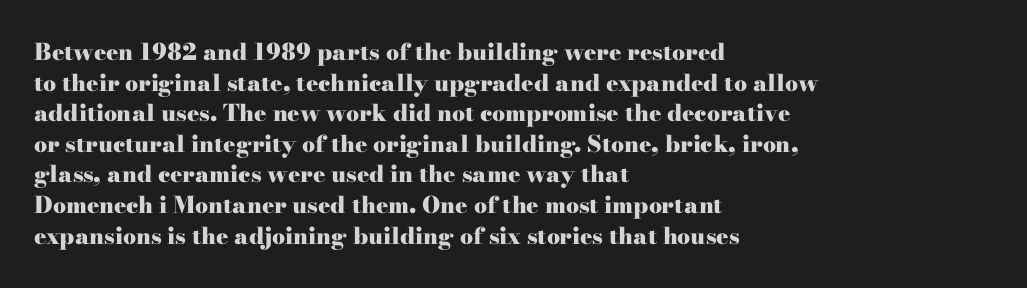
Nobody touched the tracking dial on this one. Heft: maximum for text — a bold. The rendering anchors every line to the left-hand side. The line-height multiplier appears to be the usual default.
